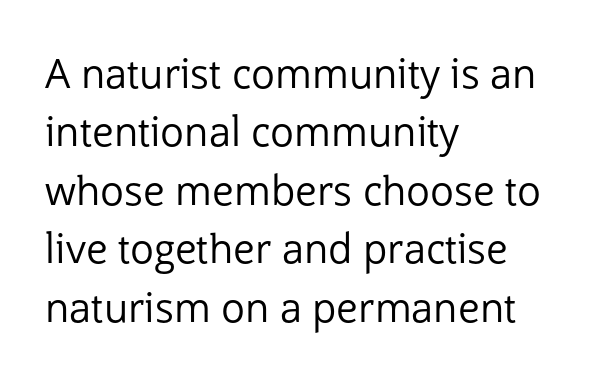
{"serif": "no", "italic": "no", "bold": "no", "weight": "regular", "width": "normal", "stroke_contrast": "low", "x_height": "medium", "monospaced": "no", "underline": "no", "align": "left", "line_spacing": "normal", "line_spacing_ratio": 1.46, "letter_spacing": "normal", "letter_spacing_em": 0.0, "glyph_px": 40}
